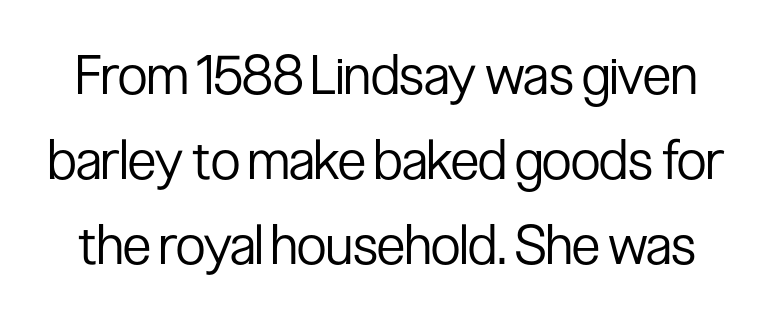
Q: Is the text bold? A: No.
Q: Is the text italic (slanted)? A: No, it is upright.
Q: Is the typeface a serif or a sans-serif typeface? A: Sans-serif.
Q: Is the text underlined? A: No.
Q: Is the spacing between letters normal or unusually wide? A: Normal.
Q: Is the spacing between lines tight, normal or loose? A: Normal.
Q: Width (condensed, normal, or wide)? A: Condensed.
Q: Stroke contrast? A: Low.
Q: x-height? A: Medium.
Q: Monospaced? A: No.
